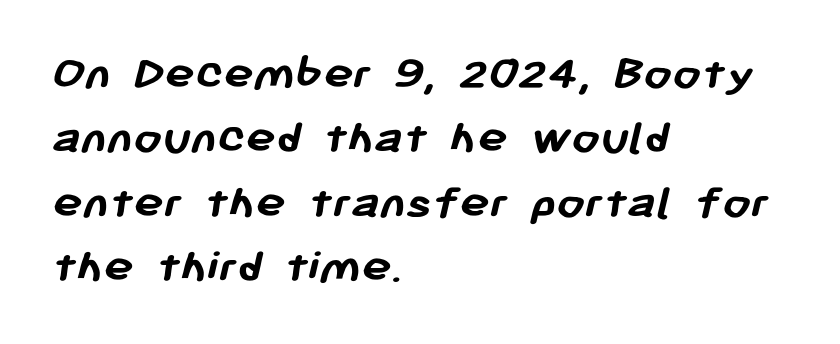
Q: Is the text bold? A: Yes.
Q: Is the typeface a serif or a sans-serif typeface? A: Sans-serif.
Q: Is the text underlined? A: No.
Q: How is the paragraph aligned? A: Left-aligned.
Q: Is the spacing between letters normal or unusually wide? A: Normal.
Q: Is the spacing between lines tight, normal or loose? A: Normal.
Q: Width (condensed, normal, or wide)? A: Normal.
Q: Stroke contrast? A: Low.
Q: x-height? A: Medium.
Q: Monospaced? A: No.
